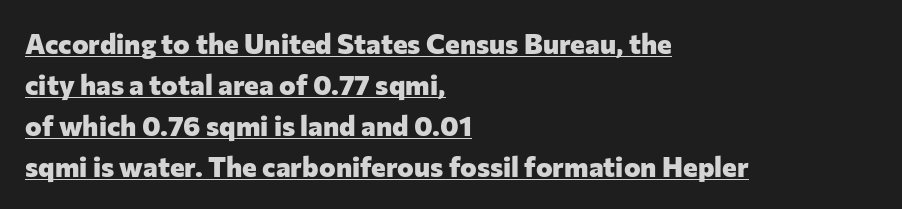
You could call the tracking neutral — neither tight nor loose. The rendering uses natural spacing where letterforms have individual widths. Teacher's note: observe the even left margin — that is flush-left alignment. The face used here has the dense, thick strokes of a bold. The letters stand upright; this is a roman face.
